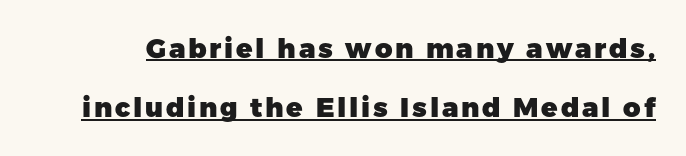
{"italic": "no", "bold": "yes", "underline": "yes", "line_spacing": "loose", "line_spacing_ratio": 2.2, "glyph_px": 27}
